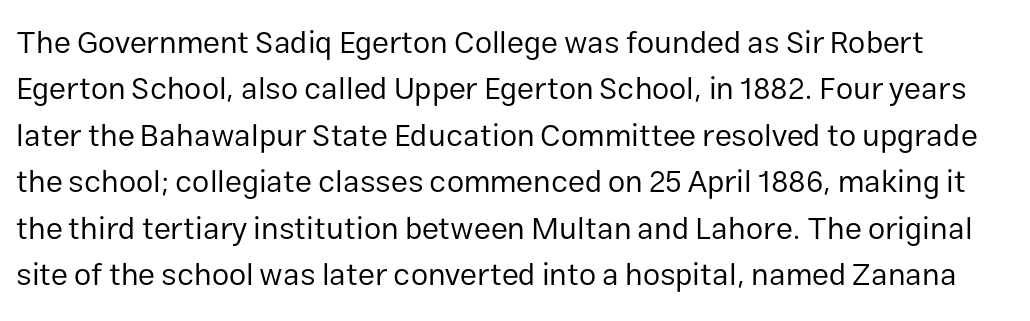
Q: Is the text bold? A: No.
Q: Is the text italic (slanted)? A: No, it is upright.
Q: Is the typeface a serif or a sans-serif typeface? A: Sans-serif.
Q: Is the text underlined? A: No.
Q: Is the spacing between letters normal or unusually wide? A: Normal.
Q: Is the spacing between lines tight, normal or loose? A: Normal.
Q: Width (condensed, normal, or wide)? A: Normal.
Q: Stroke contrast? A: Low.
Q: x-height? A: Medium.
Q: Monospaced? A: No.
